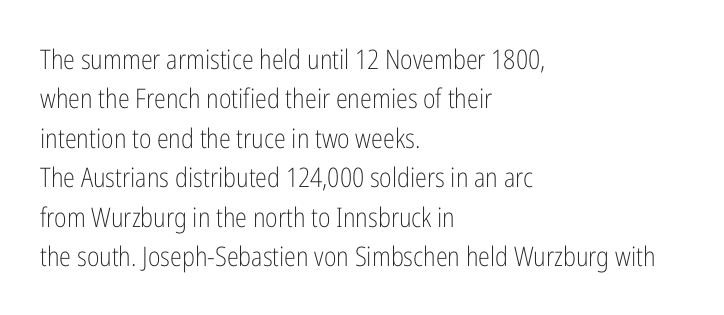
Quick note: not italic, upright. Is the stroke heavy? The answer is a plain regular-or-lighter. The setting favours the left margin, as ordinary paragraphs usually do. Has an underline been added? It has not. Tracking here is standard; glyphs follow each other at the usual distance. Line spacing here is normal.
